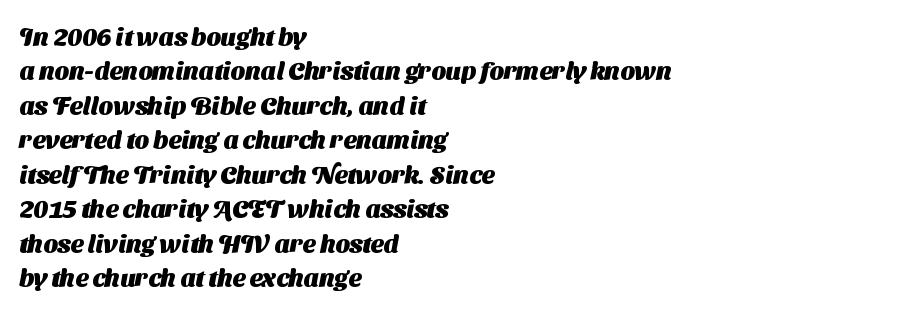
{"bold": "yes", "underline": "no", "align": "left", "line_spacing": "normal", "line_spacing_ratio": 1.38, "letter_spacing": "normal", "letter_spacing_em": 0.0, "glyph_px": 25}
